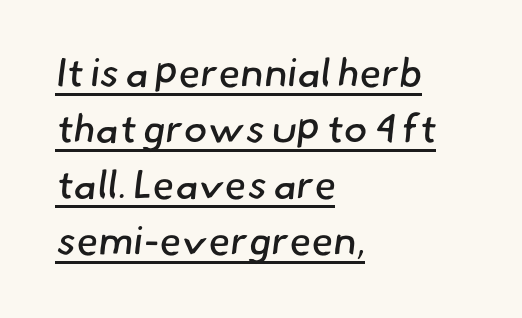
{"serif": "no", "bold": "no", "weight": "regular", "width": "normal", "stroke_contrast": "low", "x_height": "small", "monospaced": "no", "underline": "yes", "align": "left", "line_spacing": "normal", "line_spacing_ratio": 1.4, "letter_spacing": "normal", "letter_spacing_em": 0.0, "glyph_px": 40}
